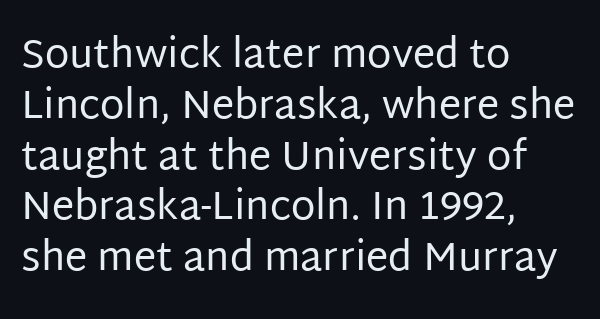
The passage shown is typed in a proportional face where columns would drift. Note: no serifs on the glyphs. The baseline area is clear. The lettering holds an erect, upright posture throughout.
